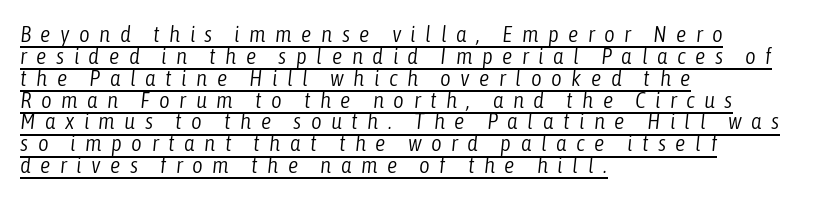
The passage shown is underscored from start to finish. Weight: regular or lighter. Yep, that's italic — everything's leaning. Notice how descenders almost collide with the ascenders below — that's tight leading. Display-style spreading of the glyphs; the letterfit is very open. All the whitespace from short lines collects on the right.
